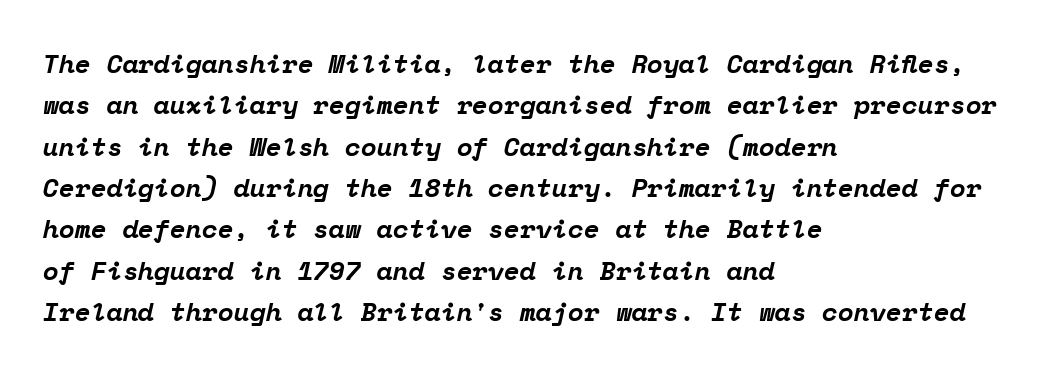
The image shows 26 px bold type, italic (leaning right); set left-aligned, normal line spacing (1.59x), normal letter spacing, not underlined.
